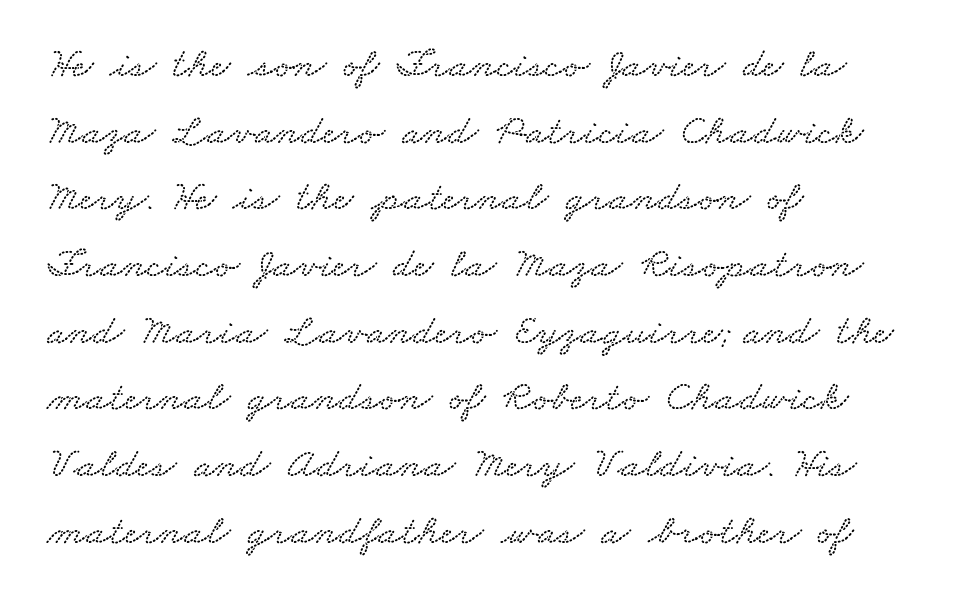
{"width": "wide", "stroke_contrast": "low", "x_height": "small", "monospaced": "no", "underline": "no", "align": "left", "line_spacing": "normal", "line_spacing_ratio": 1.55, "letter_spacing": "normal", "letter_spacing_em": 0.0, "glyph_px": 43}
